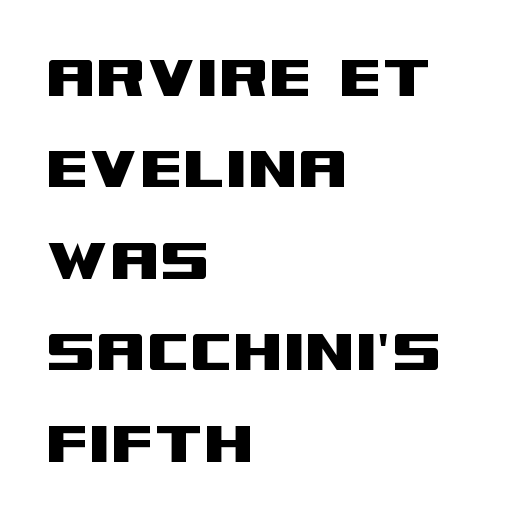
The image shows 72 px wide sans-serif type, upright; set left-aligned, normal line spacing (1.27x), normal letter spacing, not underlined; medium stroke contrast and a large x-height.
